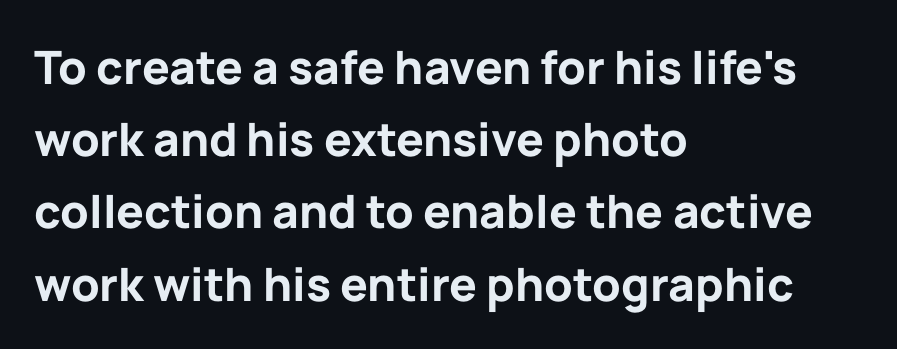
Do the letters lean? They stand straight. The text was rendered using a sans face with plain stroke endings. Has an underline been added? It has not. The letters are bold, with thick, heavy strokes.
